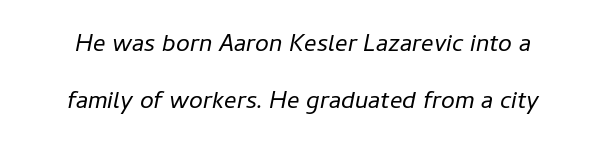
{"italic": "yes", "lean": "right", "slant_degrees": 11, "bold": "no", "weight": "light", "width": "normal", "stroke_contrast": "low", "x_height": "medium", "monospaced": "no", "underline": "no", "align": "center", "line_spacing_ratio": 1.85, "letter_spacing": "normal", "letter_spacing_em": 0.0, "glyph_px": 31}
